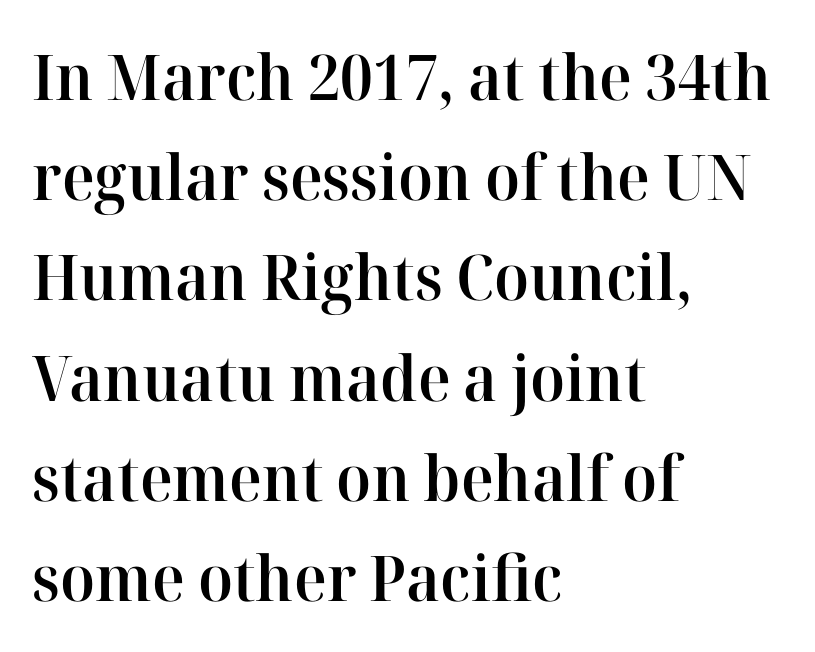
Q: Is the text bold? A: Semi-bold.
Q: Is the text italic (slanted)? A: No, it is upright.
Q: Is the typeface a serif or a sans-serif typeface? A: Serif.
Q: Is the text underlined? A: No.
Q: How is the paragraph aligned? A: Left-aligned.
Q: Is the spacing between letters normal or unusually wide? A: Normal.
Q: Is the spacing between lines tight, normal or loose? A: Normal.
Q: Width (condensed, normal, or wide)? A: Normal.
Q: Stroke contrast? A: High.
Q: x-height? A: Medium.
Q: Monospaced? A: No.
